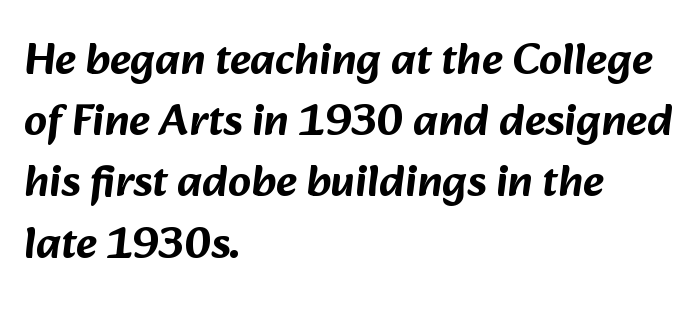
{"serif": "no", "width": "normal", "stroke_contrast": "low", "x_height": "medium", "monospaced": "no", "underline": "no", "align": "left", "line_spacing": "normal", "line_spacing_ratio": 1.36, "letter_spacing": "normal", "letter_spacing_em": 0.0, "glyph_px": 45}
